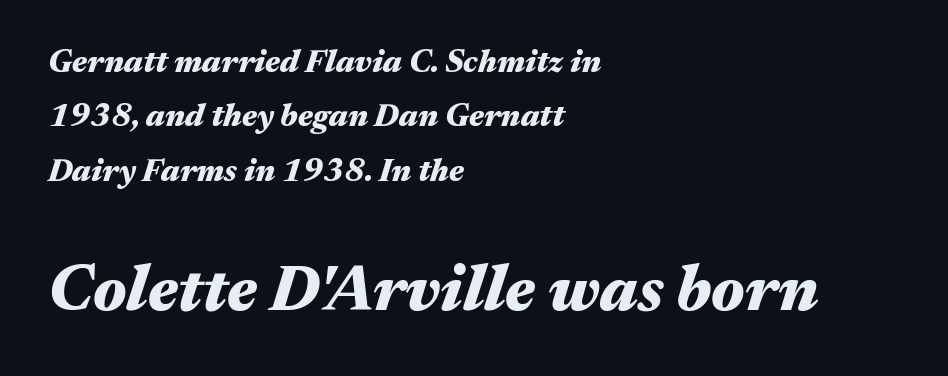
A normal amount of white space separates one row of letters from the next. The typography opts for an oblique posture over an upright one. Typesetter's note — lower block bumped up in size, upper block left smaller. The rendering uses natural spacing where letterforms have individual widths. Horizontal alignment here is leftward, the default for most running prose.
